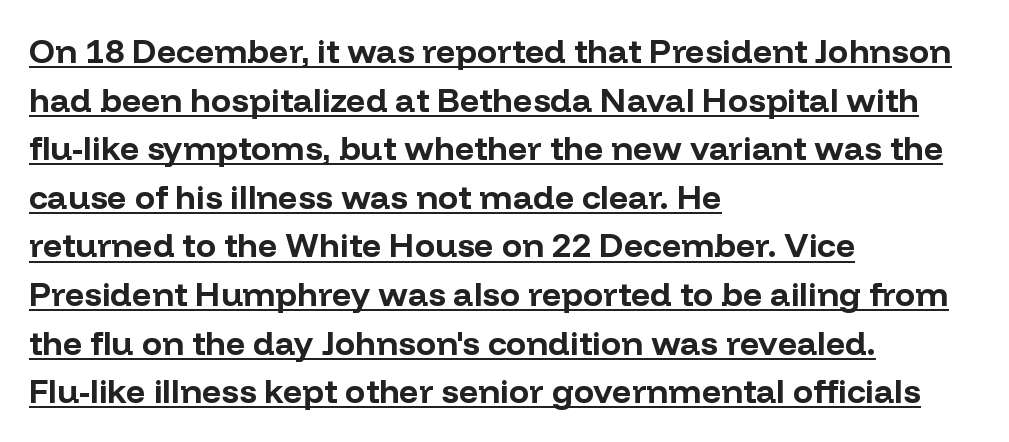
{"serif": "no", "italic": "no", "bold": "yes", "weight": "bold", "width": "normal", "stroke_contrast": "low", "x_height": "medium", "monospaced": "no", "underline": "yes", "align": "left", "line_spacing": "normal", "line_spacing_ratio": 1.43, "letter_spacing": "normal", "letter_spacing_em": 0.0, "glyph_px": 34}
